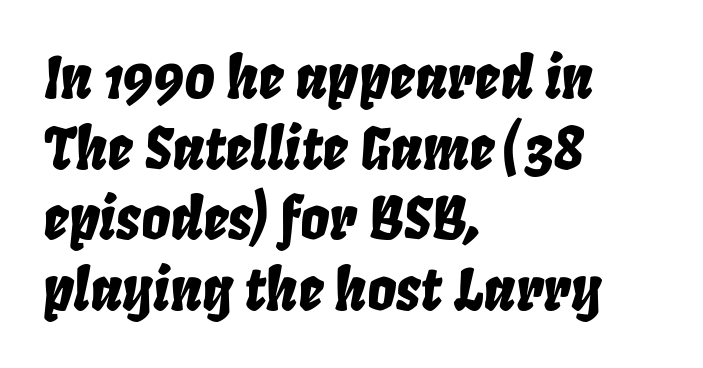
The image shows 57 px condensed type, italic (leaning right); set left-aligned, line spacing 1.24x, normal letter spacing, not underlined; low stroke contrast and a large x-height.
